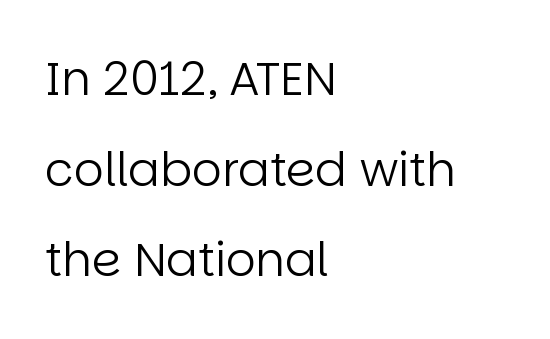
{"serif": "no", "italic": "no", "bold": "no", "weight": "regular", "width": "normal", "stroke_contrast": "low", "x_height": "large", "monospaced": "no", "underline": "no", "align": "left", "line_spacing": "loose", "line_spacing_ratio": 1.93, "letter_spacing": "normal", "letter_spacing_em": 0.0, "glyph_px": 47}
